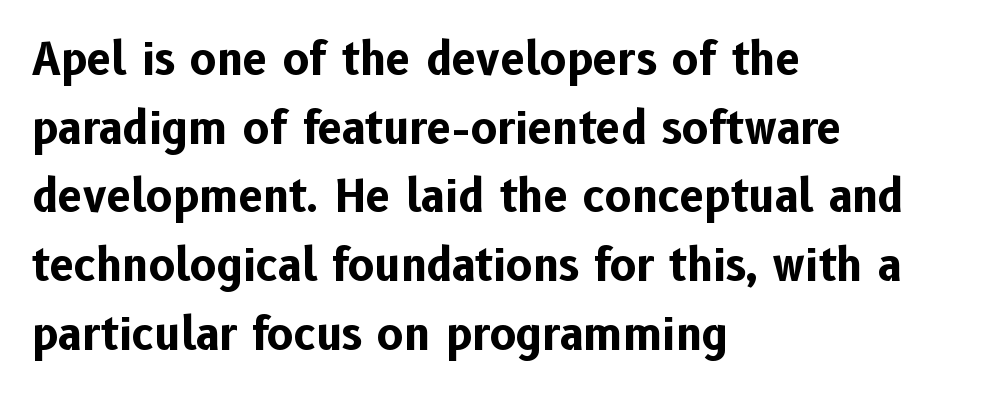
Observe the ordinary spacing: letters are neighbours, not strangers. The rendering uses natural spacing where letterforms have individual widths. Leading matches the norm, producing a regular column. You can tell it's not italic because the verticals are truly vertical. Compared with a centered layout, this one pins lines to the left instead.
